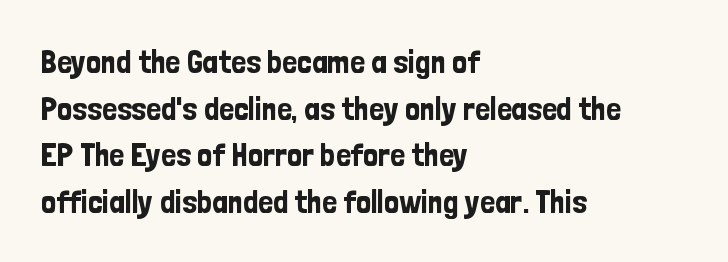
Q: Is the text italic (slanted)? A: No, it is upright.
Q: Is the typeface a serif or a sans-serif typeface? A: Sans-serif.
Q: Is the text underlined? A: No.
Q: How is the paragraph aligned? A: Left-aligned.
Q: Is the spacing between letters normal or unusually wide? A: Normal.
Q: Is the spacing between lines tight, normal or loose? A: Normal.
Q: Width (condensed, normal, or wide)? A: Condensed.
Q: Stroke contrast? A: Low.
Q: x-height? A: Medium.
Q: Monospaced? A: No.
